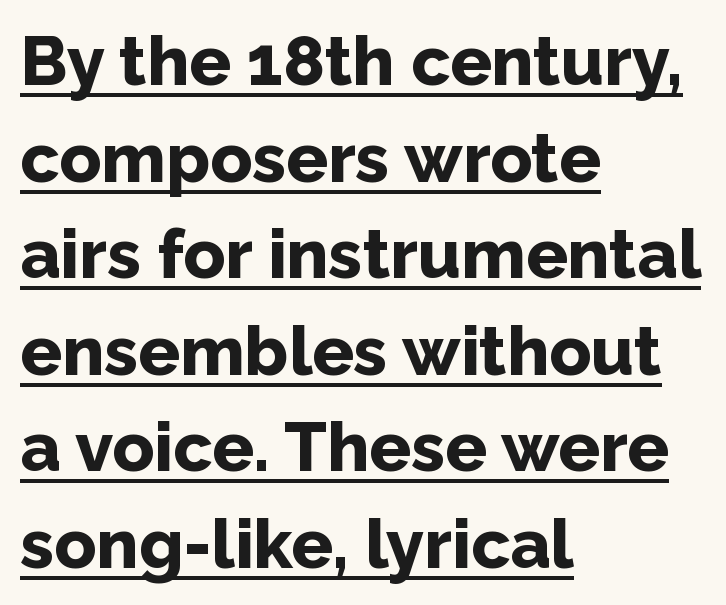
Q: Is the text bold? A: Yes.
Q: Is the text italic (slanted)? A: No, it is upright.
Q: Is the typeface a serif or a sans-serif typeface? A: Sans-serif.
Q: Is the text underlined? A: Yes.
Q: How is the paragraph aligned? A: Left-aligned.
Q: Is the spacing between letters normal or unusually wide? A: Normal.
Q: Is the spacing between lines tight, normal or loose? A: Normal.
Q: Width (condensed, normal, or wide)? A: Normal.
Q: Stroke contrast? A: Low.
Q: x-height? A: Medium.
Q: Monospaced? A: No.
